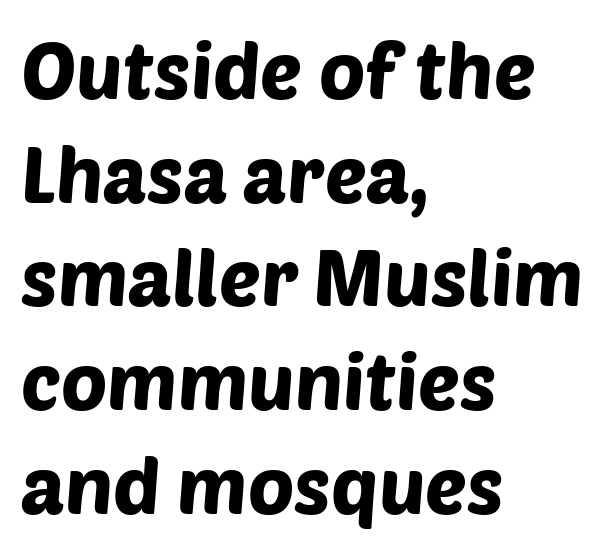
No word sits above an underline. Default kerning and tracking; the words read as compact shapes. The paragraph has a hard left edge and a soft right edge. A typesetter would call this proportional, since set widths differ per character.
